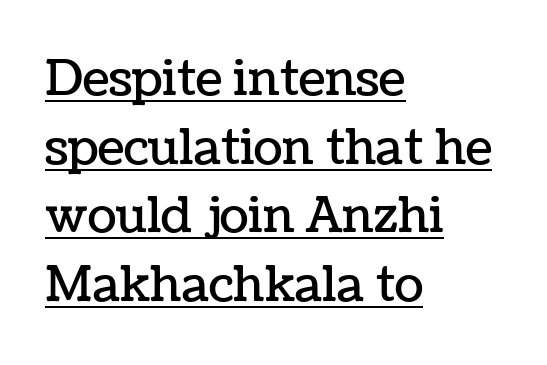
The face used here is proportionally spaced, like ordinary book or web type. Observe the ordinary spacing: letters are neighbours, not strangers. Does the leading feel generous? No, just average. You can see a thin bar hugging the bottom of the glyphs. One-word summary of the alignment: left.
